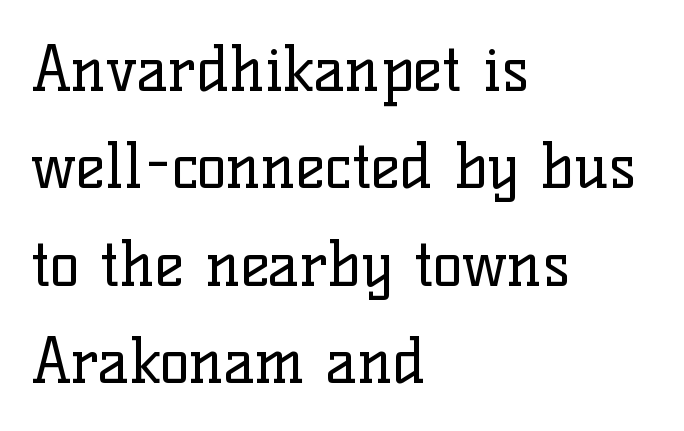
{"serif": "yes", "italic": "no", "bold": "no", "weight": "regular", "width": "normal", "stroke_contrast": "low", "x_height": "medium", "monospaced": "no", "underline": "no", "align": "left", "line_spacing": "normal", "line_spacing_ratio": 1.57, "letter_spacing": "normal", "letter_spacing_em": 0.0, "glyph_px": 62}
